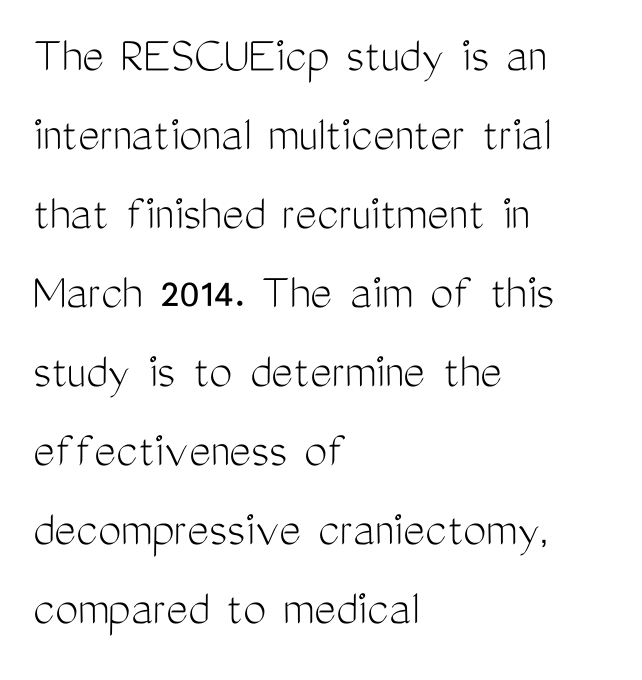
The image shows 52 px light, condensed sans-serif type, upright; set left-aligned, normal line spacing (1.52x), normal letter spacing, not underlined; medium stroke contrast and a medium x-height.
